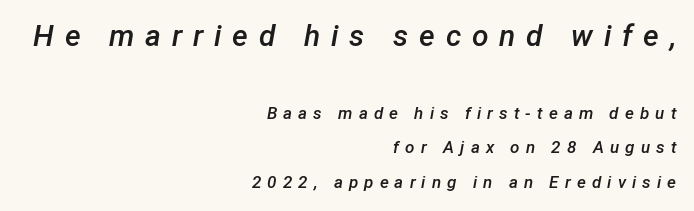
{"italic": "yes", "lean": "right", "slant_degrees": 12, "bold": "semi", "weight": "semibold", "width": "normal", "stroke_contrast": "low", "x_height": "medium", "monospaced": "no", "underline": "no", "align": "right", "line_spacing": "loose", "line_spacing_ratio": 2.03, "letter_spacing": "wide", "letter_spacing_em": 0.36, "larger_block": "first", "size_ratio": 1.76, "glyph_px": 30}
